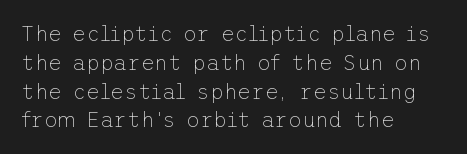
Each new line begins a customary step beneath the previous one. Stems here are at most as thick as an everyday book face. Words appear dense and cohesive because spacing is normal. Descenders hang freely into open space. The axis of the letterforms is exactly vertical.
